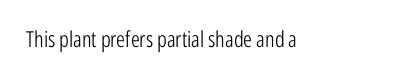
{"italic": "no", "bold": "no", "underline": "no", "letter_spacing": "normal", "letter_spacing_em": 0.0, "glyph_px": 22}
